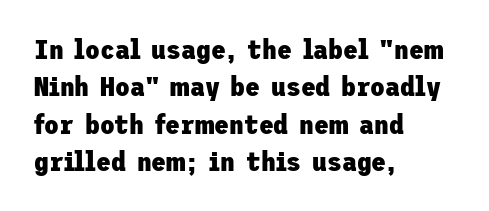
The image shows 27 px bold type, upright; set left-aligned, normal line spacing (1.38x), normal letter spacing, not underlined.
